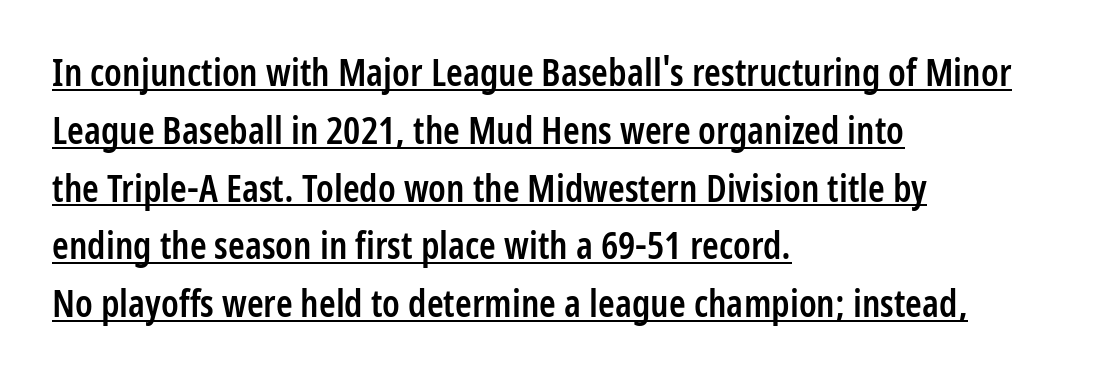
The axis of the letterforms is exactly vertical. Whoever set this chose a conventional vertical rhythm. You can tell from the bare stems that sans-serif type was used. Does extra space separate the letters? No, they use regular spacing.
